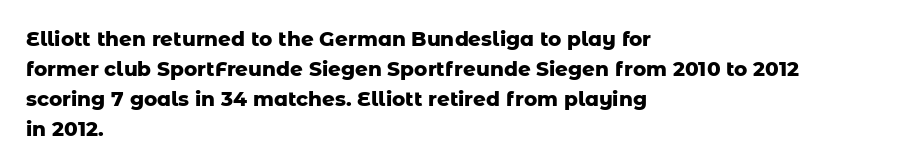
The image shows 20 px bold type, upright; set left-aligned, normal line spacing (1.5x), normal letter spacing, not underlined.
